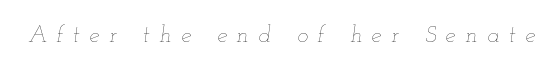
The image shows 23 px text type, italic (leaning right); set unusually wide letter spacing (+0.42 em), not underlined.
